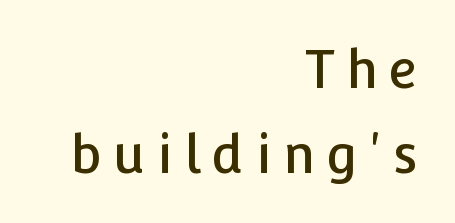
Characters remain perfectly vertical along every line. Spacing verdict: proportional, widths tailored to each character. There is plenty of visible air inserted between adjacent glyphs. Line spacing here is normal. The face used here is a sans, in the tradition of grotesques and geometrics. The lines in this sample share a right terminus and differ only in where they begin.
